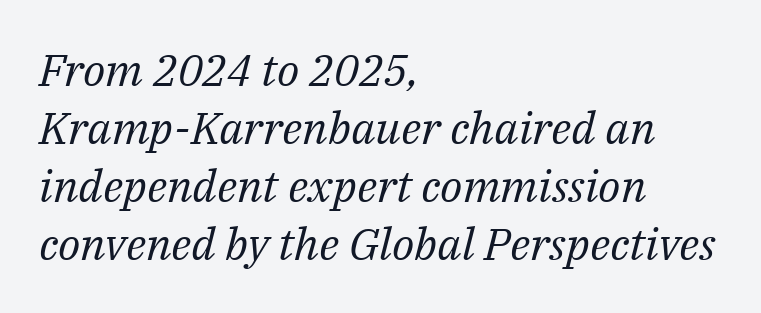
The image shows 45 px regular-weight serif type, italic (leaning right); set left-aligned, normal line spacing (1.29x), normal letter spacing, not underlined; medium stroke contrast and a medium x-height.
